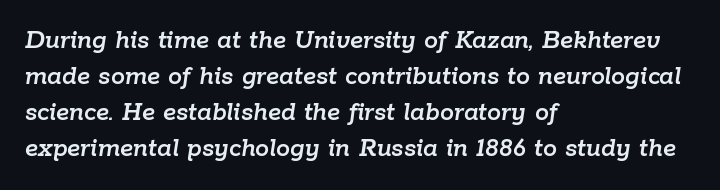
The image shows 28 px text type, italic (leaning right); set left-aligned, normal line spacing (1.28x), normal letter spacing, not underlined; low stroke contrast and a medium x-height.
